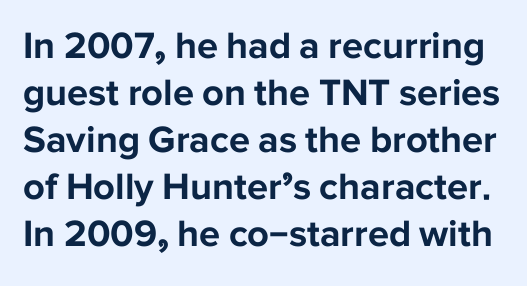
Q: Is the text bold? A: Yes.
Q: Is the text italic (slanted)? A: No, it is upright.
Q: Is the typeface a serif or a sans-serif typeface? A: Sans-serif.
Q: Is the text underlined? A: No.
Q: Is the spacing between letters normal or unusually wide? A: Normal.
Q: Width (condensed, normal, or wide)? A: Normal.
Q: Stroke contrast? A: Low.
Q: x-height? A: Medium.
Q: Monospaced? A: No.
